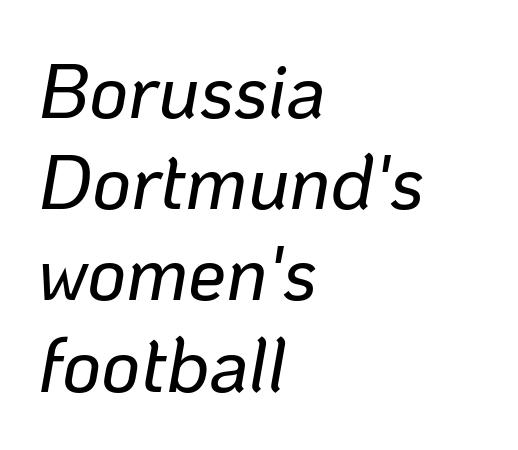
{"italic": "yes", "lean": "right", "slant_degrees": 10, "width": "normal", "stroke_contrast": "low", "x_height": "medium", "monospaced": "no", "underline": "no", "align": "left", "line_spacing_ratio": 1.2, "letter_spacing": "normal", "letter_spacing_em": 0.0, "glyph_px": 76}
